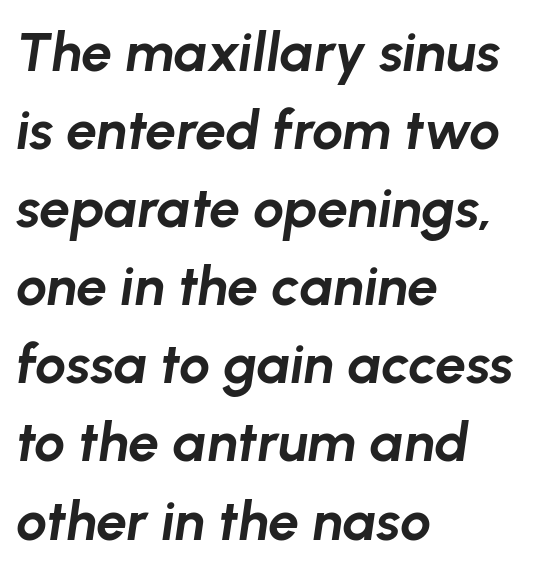
Q: Is the text bold? A: Yes.
Q: Is the text italic (slanted)? A: Yes, it leans right by about 8 degrees.
Q: Is the text underlined? A: No.
Q: How is the paragraph aligned? A: Left-aligned.
Q: Is the spacing between letters normal or unusually wide? A: Normal.
Q: Is the spacing between lines tight, normal or loose? A: Normal.
Q: Width (condensed, normal, or wide)? A: Normal.
Q: Stroke contrast? A: Low.
Q: x-height? A: Medium.
Q: Monospaced? A: No.
